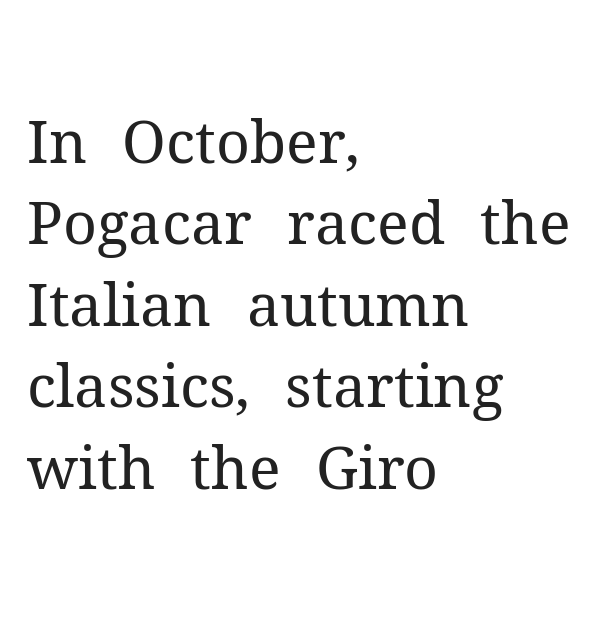
Nobody drew a line under any word here. Observe the serifs anchoring each vertical stroke in this sample. Heaviness? Minimal to ordinary, like unemphasized prose. The letterforms sit shoulder to shoulder at normal distance. The rendering anchors every line to the left-hand side.
